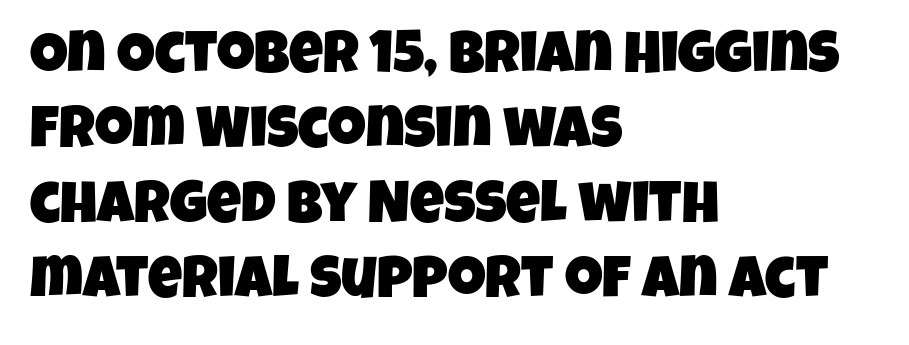
No word sits above an underline. This rendering leaves character spacing at its baseline value. Line starts are locked; line ends wander. Interline gaps are of average width in this sample.
